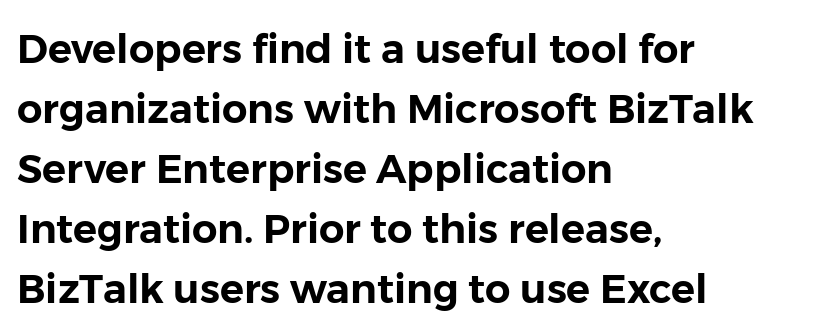
Q: Is the text italic (slanted)? A: No, it is upright.
Q: Is the typeface a serif or a sans-serif typeface? A: Sans-serif.
Q: Is the text underlined? A: No.
Q: How is the paragraph aligned? A: Left-aligned.
Q: Is the spacing between letters normal or unusually wide? A: Normal.
Q: Is the spacing between lines tight, normal or loose? A: Normal.
Q: Width (condensed, normal, or wide)? A: Normal.
Q: Stroke contrast? A: Low.
Q: x-height? A: Medium.
Q: Monospaced? A: No.
